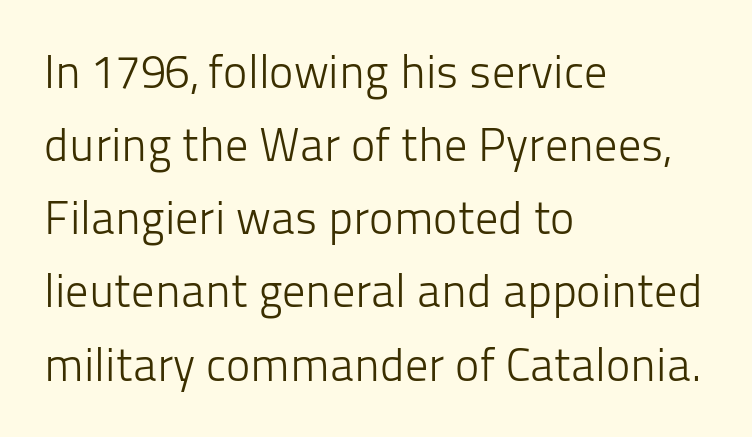
Q: Is the text bold? A: No.
Q: Is the text italic (slanted)? A: No, it is upright.
Q: Is the typeface a serif or a sans-serif typeface? A: Sans-serif.
Q: Is the text underlined? A: No.
Q: How is the paragraph aligned? A: Left-aligned.
Q: Is the spacing between letters normal or unusually wide? A: Normal.
Q: Is the spacing between lines tight, normal or loose? A: Normal.
Q: Width (condensed, normal, or wide)? A: Normal.
Q: Stroke contrast? A: Low.
Q: x-height? A: Medium.
Q: Monospaced? A: No.
